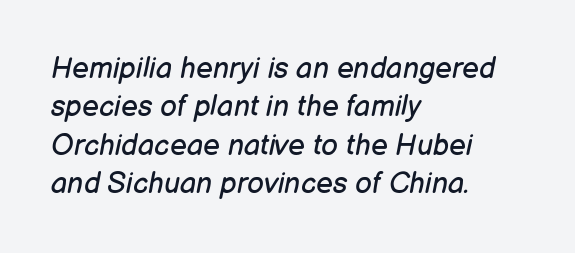
Stroke mass is kept to a normal reading level or below. The space beneath each line is pristine and unruled. Compared with a centered layout, this one pins lines to the left instead. Evenly set lines give the paragraph a standard silhouette.
